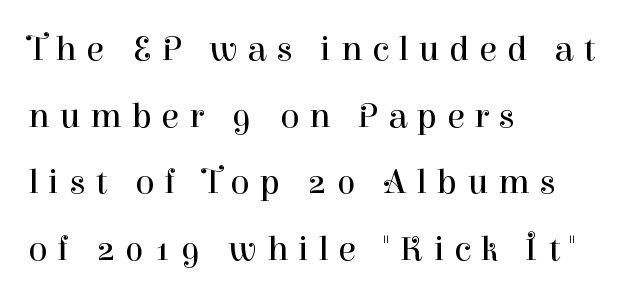
Q: Is the text bold? A: No.
Q: Is the text italic (slanted)? A: No, it is upright.
Q: Is the typeface a serif or a sans-serif typeface? A: Serif.
Q: Is the text underlined? A: No.
Q: How is the paragraph aligned? A: Left-aligned.
Q: Is the spacing between letters normal or unusually wide? A: Unusually wide.
Q: Width (condensed, normal, or wide)? A: Normal.
Q: Stroke contrast? A: High.
Q: x-height? A: Medium.
Q: Monospaced? A: No.
